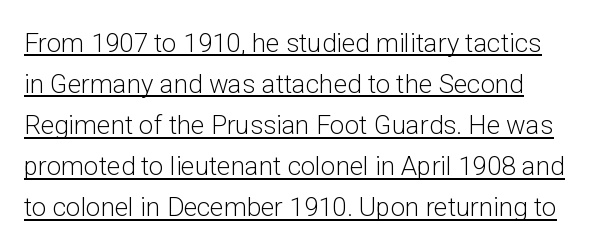
Ascenders rise straight up at ninety degrees. Honestly, the row spacing looks completely unremarkable. Honestly, the letter spacing is just normal — you wouldn't notice it. Vertical stems look standard width or narrower in stroke. Students, observe the line beneath the letters — that is underlining.
